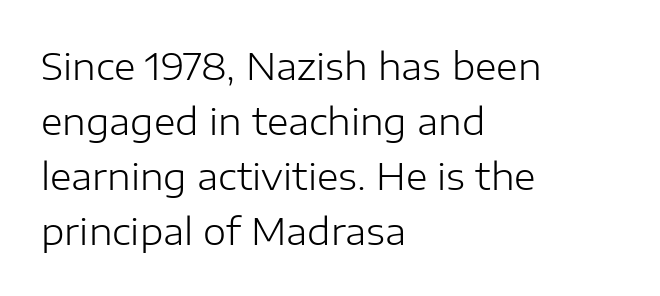
The image shows 37 px light sans-serif type, upright; set left-aligned, normal line spacing (1.49x), normal letter spacing, not underlined; low stroke contrast and a medium x-height.
